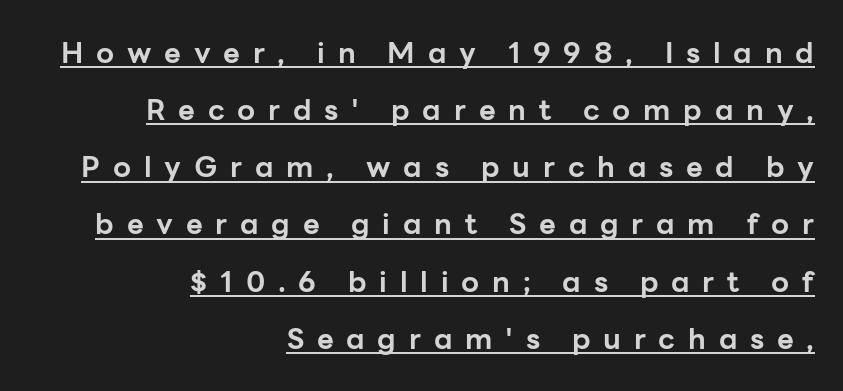
{"serif": "no", "italic": "no", "bold": "yes", "weight": "bold", "width": "normal", "stroke_contrast": "low", "x_height": "medium", "monospaced": "no", "underline": "yes", "align": "right", "line_spacing": "loose", "line_spacing_ratio": 1.97, "letter_spacing": "wide", "letter_spacing_em": 0.44, "glyph_px": 29}
